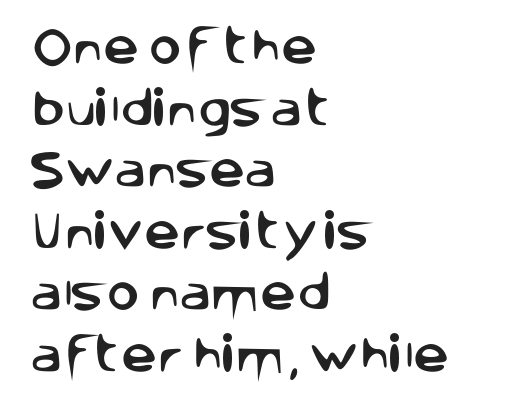
{"serif": "no", "italic": "no", "width": "normal", "stroke_contrast": "low", "x_height": "large", "monospaced": "no", "underline": "no", "align": "left", "line_spacing": "normal", "line_spacing_ratio": 1.54, "letter_spacing": "normal", "letter_spacing_em": 0.0, "glyph_px": 40}
